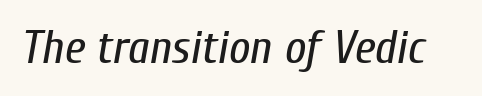
The typography opts for an oblique posture over an upright one. The letters look calm and open, with moderate or lighter stems. Spacing verdict: proportional, widths tailored to each character. The horizontal fit of the characters is conventional and even.
